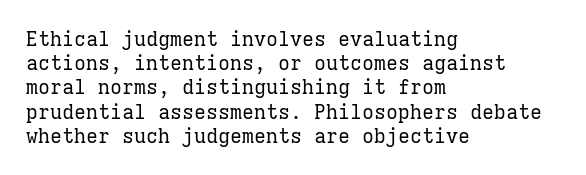
The image shows 20 px text type, upright; set left-aligned, line spacing 1.21x, normal letter spacing, not underlined.
